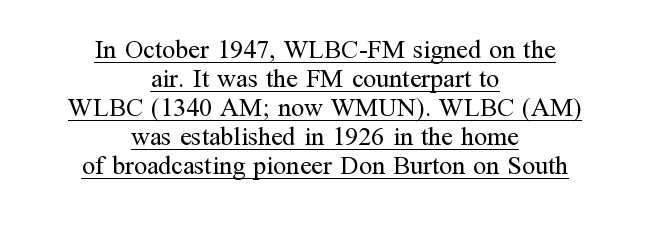
The image shows 26 px text type, upright; set centered, tight line spacing (1.12x), normal letter spacing, underlined.
